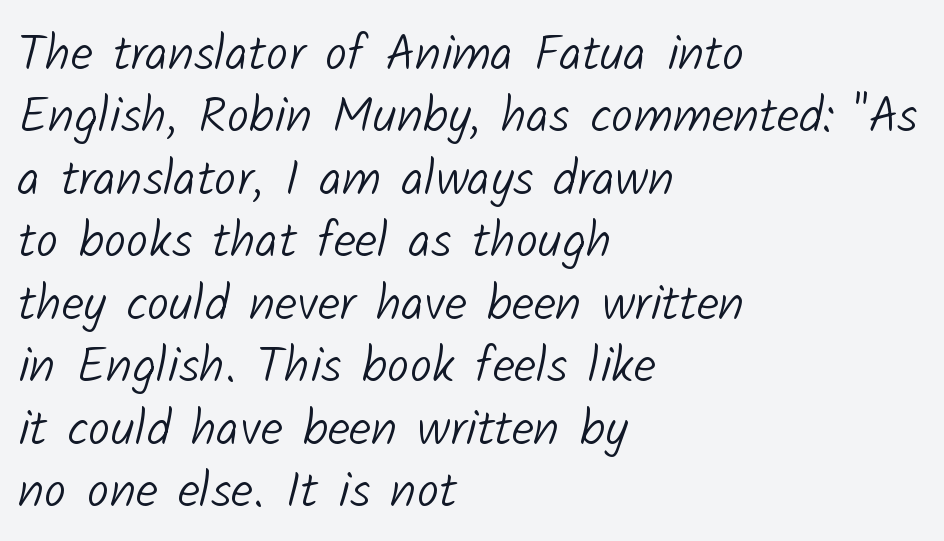
Q: Is the text bold? A: No.
Q: Is the typeface a serif or a sans-serif typeface? A: Sans-serif.
Q: Is the text underlined? A: No.
Q: How is the paragraph aligned? A: Left-aligned.
Q: Is the spacing between letters normal or unusually wide? A: Normal.
Q: Is the spacing between lines tight, normal or loose? A: Normal.
Q: Width (condensed, normal, or wide)? A: Normal.
Q: Stroke contrast? A: Low.
Q: x-height? A: Medium.
Q: Monospaced? A: No.
